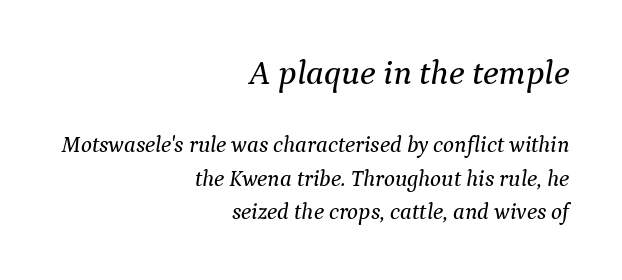
{"serif": "yes", "italic": "yes", "lean": "right", "slant_degrees": 9, "width": "normal", "stroke_contrast": "medium", "x_height": "medium", "monospaced": "no", "underline": "no", "align": "right", "line_spacing": "normal", "line_spacing_ratio": 1.46, "letter_spacing": "normal", "letter_spacing_em": 0.0, "larger_block": "first", "size_ratio": 1.52, "glyph_px": 35}
